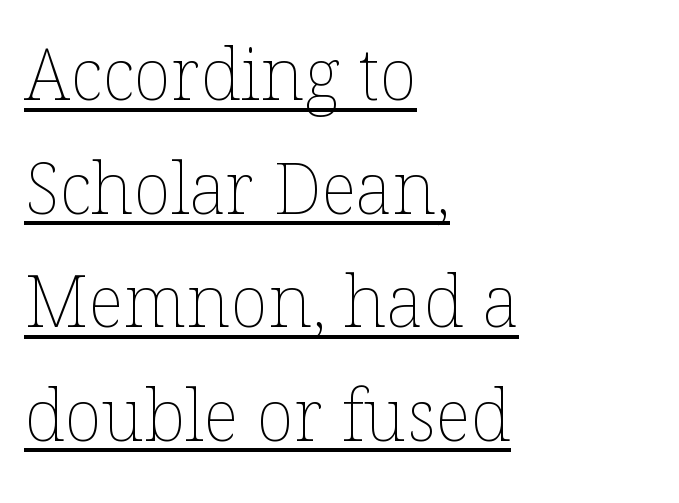
Is there much room between lines? A standard amount, neither cramped nor airy. The face used here is proportionally spaced, like ordinary book or web type. The text block is weighted toward the left margin, trailing off unevenly rightward. The lettering stays uniformly vertical, giving the passage a roman look. The letterforms sit at book weight or below. The type is set solid horizontally, with unmodified tracking.
